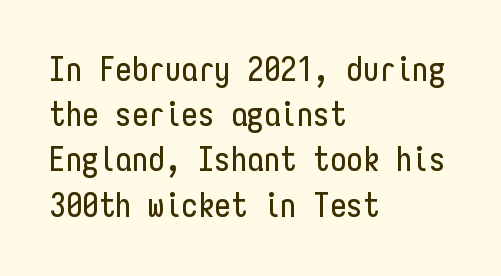
Layout note: lines flush left. Characters follow at the spacing the type designer built in. This sample keeps an unexceptional amount of space between lines. This sample uses a sans-serif face. Type without underlining.
